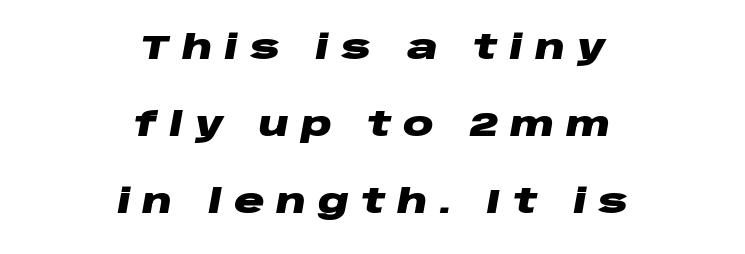
Loosely led — the rows are spread out. The specimen reads as italic at a glance. The lines in this sample share a center point and differ in where they start and stop. Note the varied advance widths — an 'i' is clearly narrower than an 'm'. Has an underline been added? It has not.
